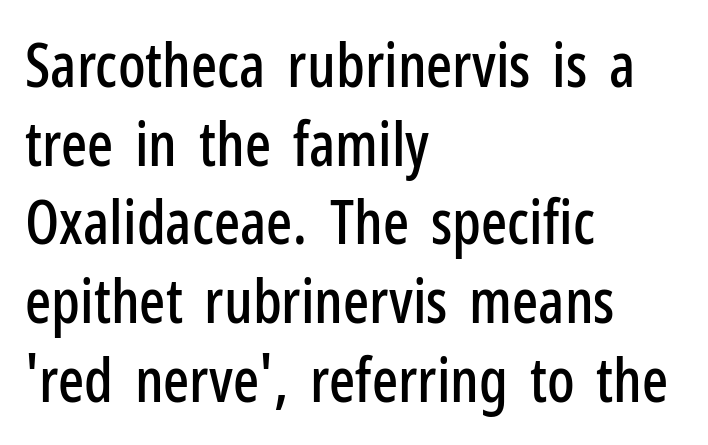
The gap between lines stays unmarked. The text was rendered using a sans face with plain stroke endings. The rendering uses a moderate line-height, typical for paragraphs. The letters sit at their default tracking, neither squeezed nor spread. The typography opts for an upright posture over an oblique one.
